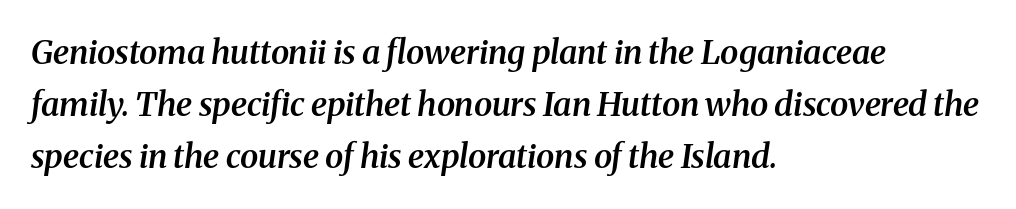
Q: Is the text bold? A: Semi-bold.
Q: Is the text italic (slanted)? A: Yes, it leans right by about 8 degrees.
Q: Is the typeface a serif or a sans-serif typeface? A: Serif.
Q: Is the text underlined? A: No.
Q: How is the paragraph aligned? A: Left-aligned.
Q: Is the spacing between letters normal or unusually wide? A: Normal.
Q: Is the spacing between lines tight, normal or loose? A: Normal.
Q: Width (condensed, normal, or wide)? A: Normal.
Q: Stroke contrast? A: Medium.
Q: x-height? A: Medium.
Q: Monospaced? A: No.
